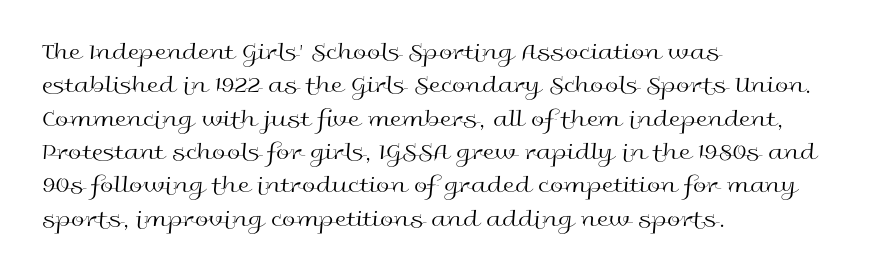
{"italic": "no", "bold": "no", "underline": "no", "align": "left", "line_spacing": "normal", "line_spacing_ratio": 1.39, "letter_spacing": "normal", "letter_spacing_em": 0.0, "glyph_px": 24}
